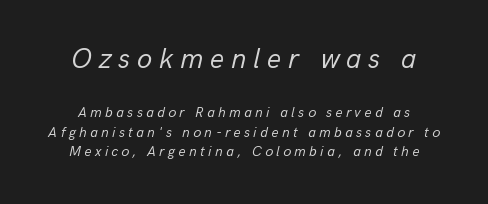
The image shows 28 px regular-weight type, italic (leaning right); set normal line spacing (1.41x), unusually wide letter spacing (+0.24 em), not underlined; the first (top) block is 2.0x larger; low stroke contrast and a medium x-height.
